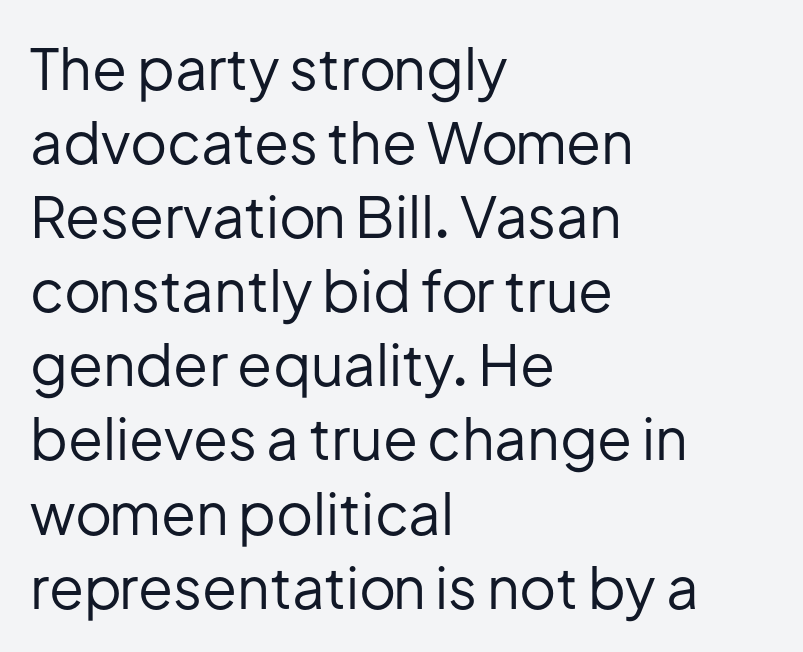
{"serif": "no", "italic": "no", "bold": "no", "weight": "regular", "width": "normal", "stroke_contrast": "low", "x_height": "medium", "monospaced": "no", "underline": "no", "align": "left", "line_spacing": "normal", "line_spacing_ratio": 1.3, "letter_spacing": "normal", "letter_spacing_em": 0.0, "glyph_px": 57}
